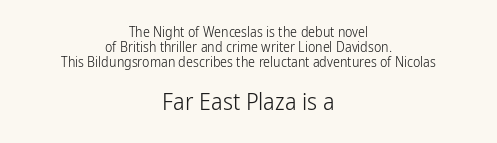
{"italic": "no", "bold": "no", "underline": "no", "align": "center", "line_spacing": "tight", "line_spacing_ratio": 1.08, "letter_spacing": "normal", "letter_spacing_em": 0.0, "larger_block": "second", "size_ratio": 1.71, "glyph_px": 24}
